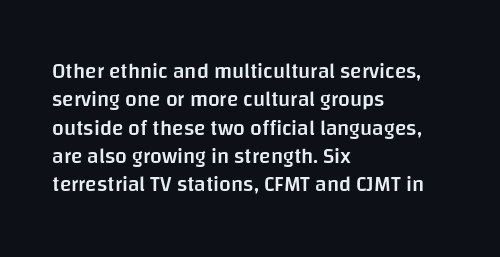
Q: Is the text bold? A: Semi-bold.
Q: Is the text italic (slanted)? A: No, it is upright.
Q: Is the text underlined? A: No.
Q: How is the paragraph aligned? A: Left-aligned.
Q: Is the spacing between letters normal or unusually wide? A: Normal.
Q: Is the spacing between lines tight, normal or loose? A: Normal.
